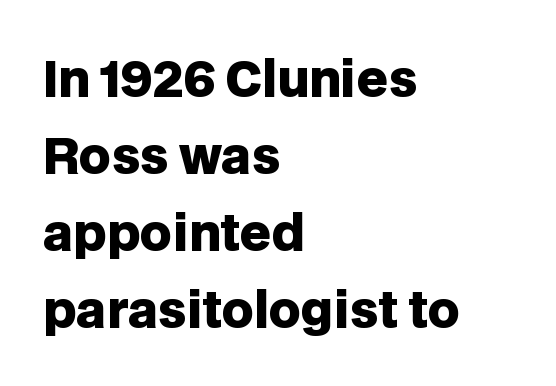
The image shows 49 px heavy sans-serif type, upright; set left-aligned, normal line spacing (1.57x), normal letter spacing, not underlined; low stroke contrast and a large x-height.
